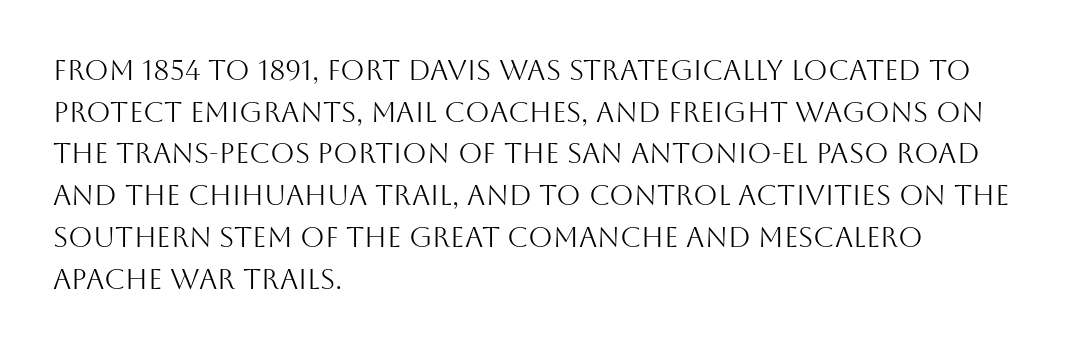
The image shows 28 px light sans-serif type, upright; set left-aligned, normal line spacing (1.49x), normal letter spacing, not underlined; medium stroke contrast and a large x-height.
